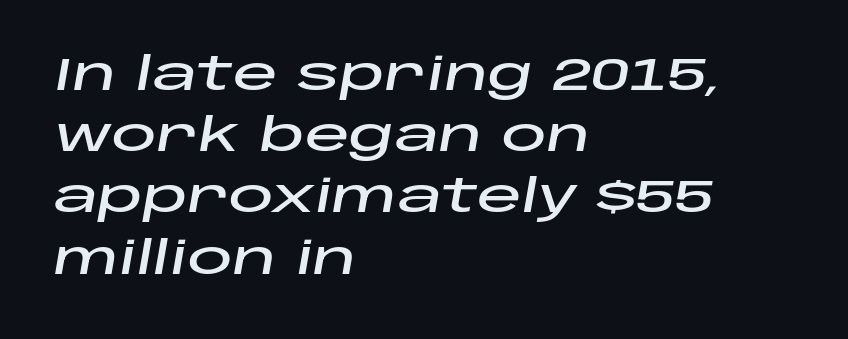
Here the designer chose a conventional face with non-uniform glyph widths. Notice how descenders clear the ascenders below comfortably — that's standard leading. The passage shown leans; its letterforms are oblique. Honestly, there is no underline to notice here at all.
